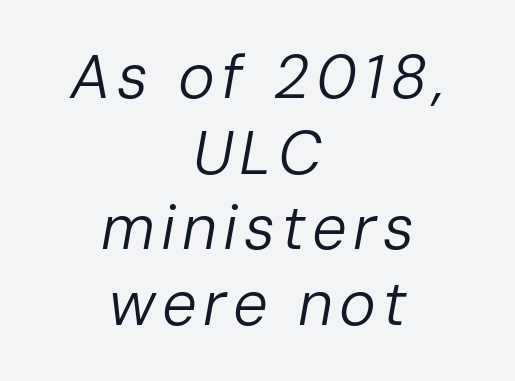
{"italic": "yes", "lean": "right", "slant_degrees": 10, "bold": "no", "weight": "regular", "width": "normal", "stroke_contrast": "low", "x_height": "medium", "monospaced": "no", "underline": "no", "align": "center", "line_spacing_ratio": 1.22, "glyph_px": 62}
